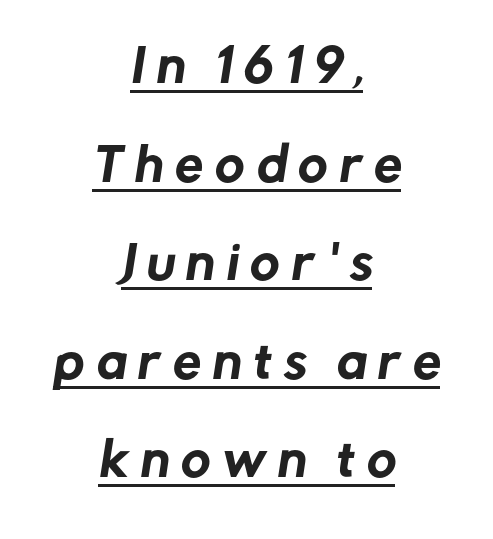
{"serif": "no", "width": "normal", "stroke_contrast": "low", "x_height": "medium", "monospaced": "no", "underline": "yes", "align": "center", "line_spacing": "loose", "line_spacing_ratio": 2.19, "letter_spacing": "wide", "letter_spacing_em": 0.26, "glyph_px": 45}
